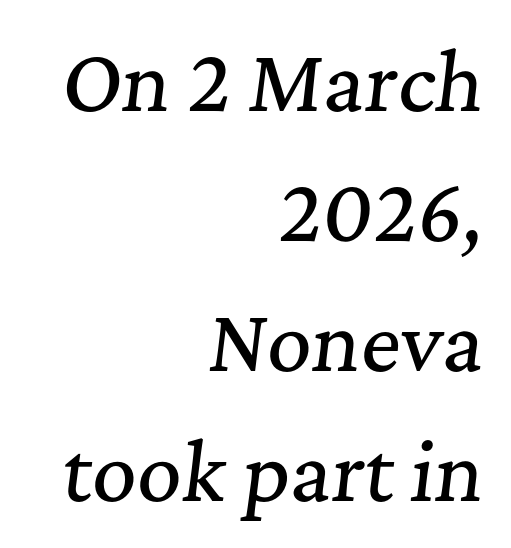
The image shows 77 px serif type, italic (leaning right); set right-aligned, normal line spacing (1.69x), normal letter spacing, not underlined; medium stroke contrast and a medium x-height.
